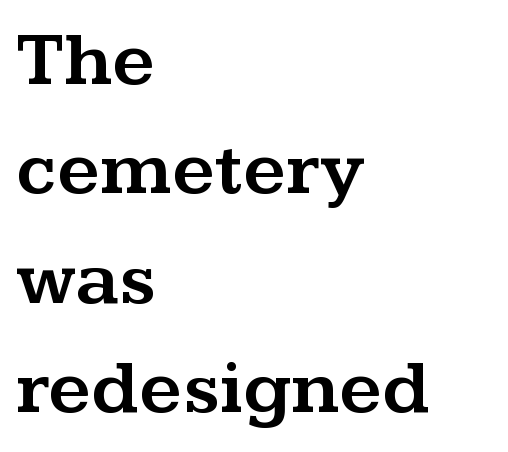
{"serif": "yes", "italic": "no", "width": "wide", "stroke_contrast": "medium", "x_height": "medium", "monospaced": "no", "underline": "no", "align": "left", "line_spacing": "normal", "line_spacing_ratio": 1.44, "letter_spacing": "normal", "letter_spacing_em": 0.0, "glyph_px": 76}
